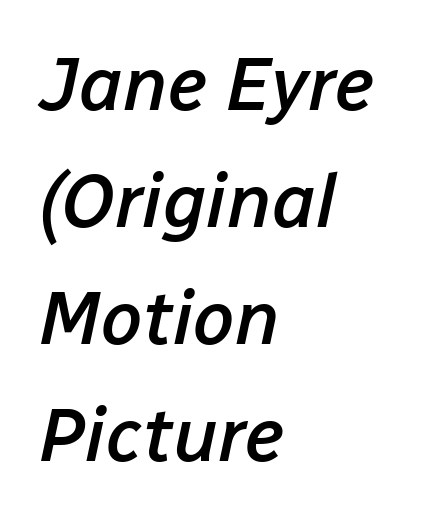
{"italic": "yes", "lean": "right", "slant_degrees": 12, "bold": "semi", "weight": "semibold", "width": "normal", "stroke_contrast": "low", "x_height": "medium", "monospaced": "no", "underline": "no", "align": "left", "line_spacing": "normal", "line_spacing_ratio": 1.56, "letter_spacing": "normal", "letter_spacing_em": 0.0, "glyph_px": 75}
